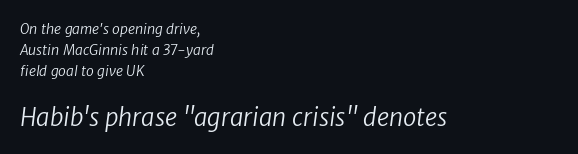
Q: Is the text bold? A: No.
Q: Is the text underlined? A: No.
Q: How is the paragraph aligned? A: Left-aligned.
Q: Is the spacing between letters normal or unusually wide? A: Normal.
Q: Is the spacing between lines tight, normal or loose? A: Normal.
Q: Which block of text is set in a larger size, the first (top) or the second (bottom)? A: The second (bottom) one.
